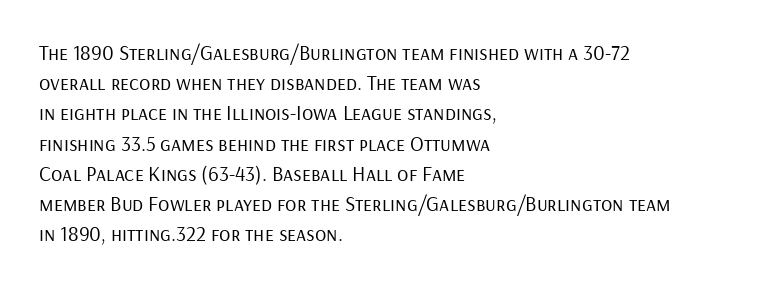
Regarding leading, the lines here are spaced in the standard way. Underline: absent. A classic flush-left, rag-right setting is used for this passage. Every character sits straight up, as roman type does.
